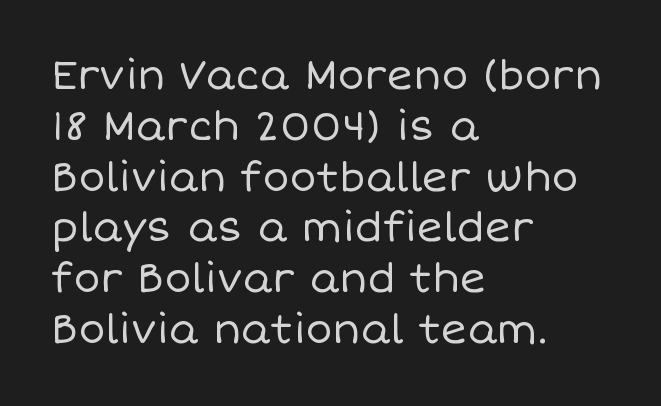
Q: Is the text bold? A: No.
Q: Is the text italic (slanted)? A: No, it is upright.
Q: Is the text underlined? A: No.
Q: How is the paragraph aligned? A: Left-aligned.
Q: Is the spacing between letters normal or unusually wide? A: Normal.
Q: Is the spacing between lines tight, normal or loose? A: Normal.
Q: Width (condensed, normal, or wide)? A: Normal.
Q: Stroke contrast? A: Low.
Q: x-height? A: Large.
Q: Monospaced? A: No.
